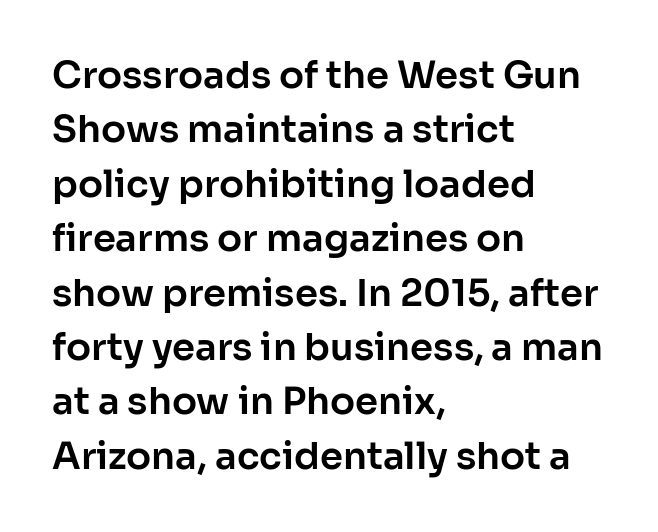
Q: Is the text italic (slanted)? A: No, it is upright.
Q: Is the typeface a serif or a sans-serif typeface? A: Sans-serif.
Q: Is the text underlined? A: No.
Q: How is the paragraph aligned? A: Left-aligned.
Q: Is the spacing between letters normal or unusually wide? A: Normal.
Q: Is the spacing between lines tight, normal or loose? A: Normal.
Q: Width (condensed, normal, or wide)? A: Normal.
Q: Stroke contrast? A: Low.
Q: x-height? A: Medium.
Q: Monospaced? A: No.
